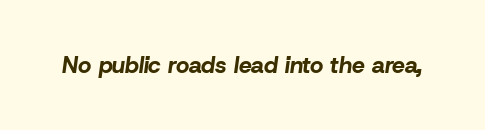
The image shows 23 px bold type, italic (leaning right); set normal letter spacing, not underlined.
